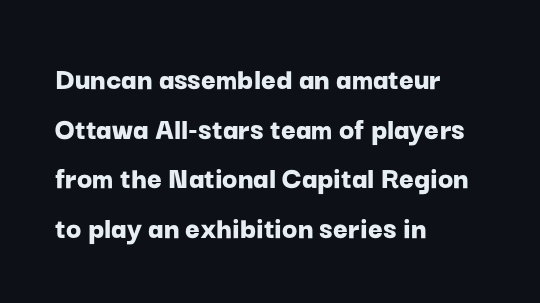
The image shows 32 px bold sans-serif type, upright; set left-aligned, normal line spacing (1.55x), normal letter spacing, not underlined; low stroke contrast and a medium x-height.
